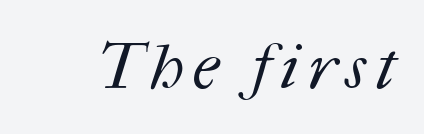
The image shows 64 px regular-weight type; set not underlined; medium stroke contrast and a medium x-height.
